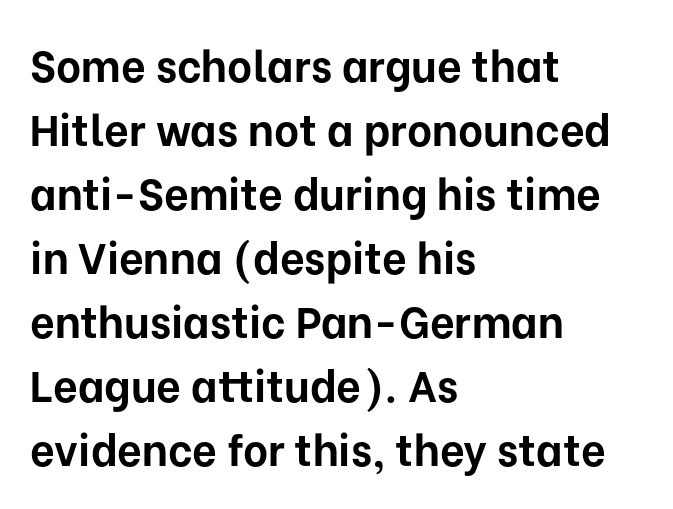
{"serif": "no", "italic": "no", "bold": "yes", "weight": "bold", "width": "normal", "stroke_contrast": "low", "x_height": "medium", "monospaced": "no", "underline": "no", "align": "left", "line_spacing": "normal", "line_spacing_ratio": 1.49, "letter_spacing": "normal", "letter_spacing_em": 0.0, "glyph_px": 43}
